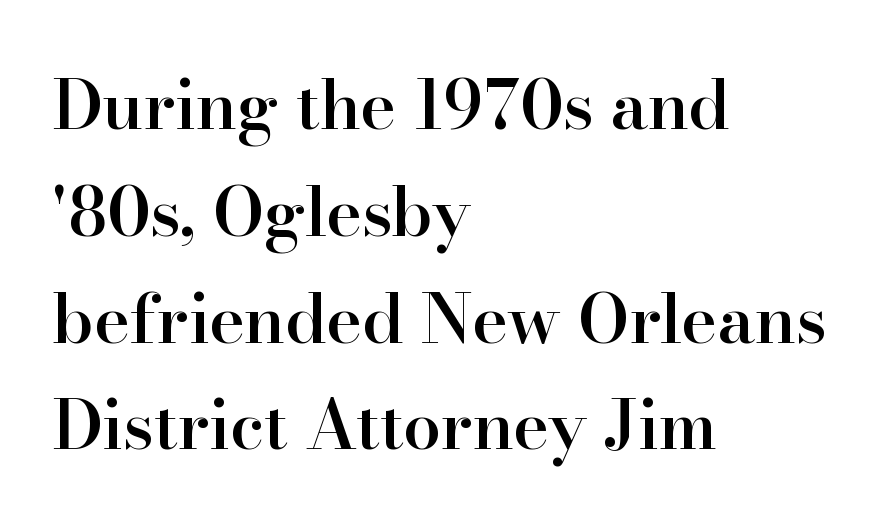
This rendering employs a face with finishing strokes, i.e., a serif. A bare baseline throughout the passage. A typesetter would call this proportional, since set widths differ per character. This is roman type, the default non-slanted kind.
